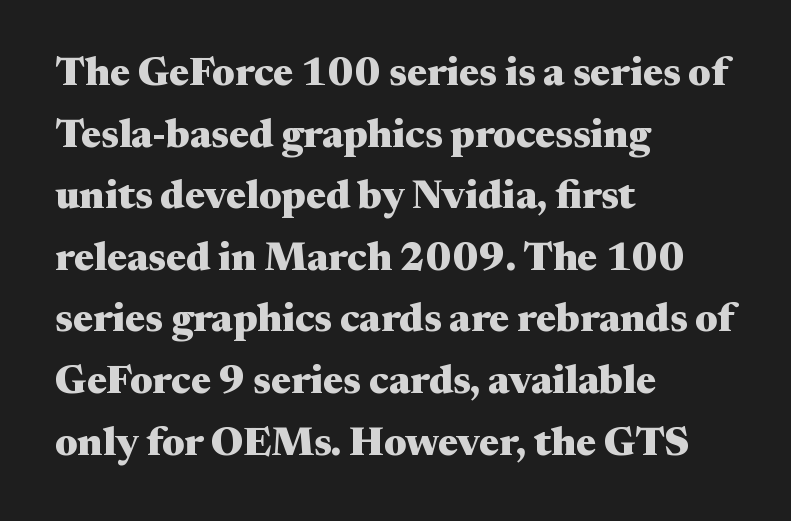
{"serif": "yes", "italic": "no", "bold": "yes", "weight": "heavy", "width": "wide", "stroke_contrast": "medium", "x_height": "medium", "monospaced": "no", "underline": "no", "align": "left", "line_spacing": "normal", "line_spacing_ratio": 1.54, "letter_spacing": "normal", "letter_spacing_em": 0.0, "glyph_px": 40}
